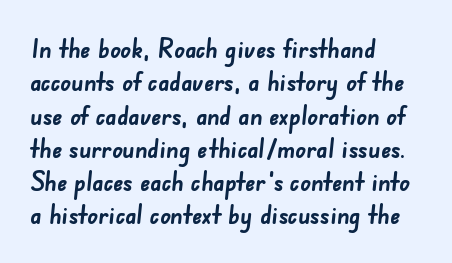
{"bold": "yes", "underline": "no", "align": "left", "line_spacing": "normal", "line_spacing_ratio": 1.28, "letter_spacing": "normal", "letter_spacing_em": 0.0, "glyph_px": 26}
